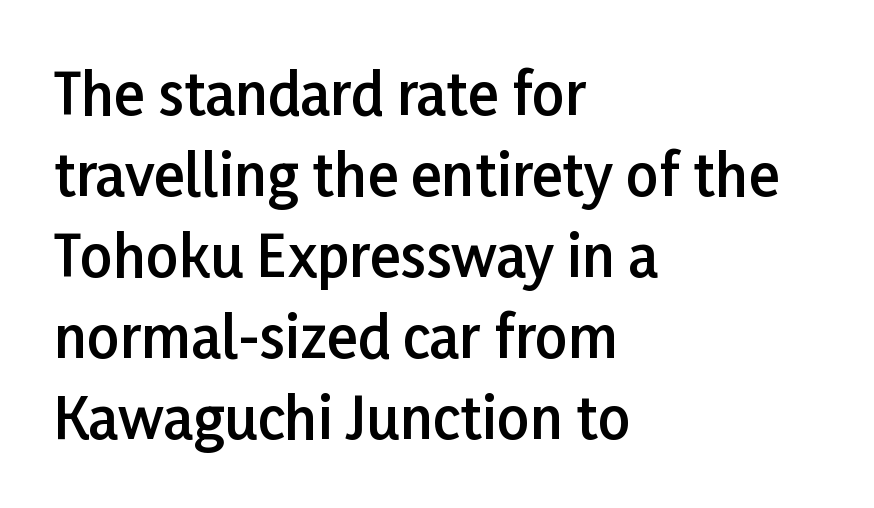
Q: Is the text bold? A: Semi-bold.
Q: Is the text italic (slanted)? A: No, it is upright.
Q: Is the typeface a serif or a sans-serif typeface? A: Sans-serif.
Q: Is the text underlined? A: No.
Q: How is the paragraph aligned? A: Left-aligned.
Q: Is the spacing between letters normal or unusually wide? A: Normal.
Q: Is the spacing between lines tight, normal or loose? A: Normal.
Q: Width (condensed, normal, or wide)? A: Normal.
Q: Stroke contrast? A: Low.
Q: x-height? A: Medium.
Q: Monospaced? A: No.
